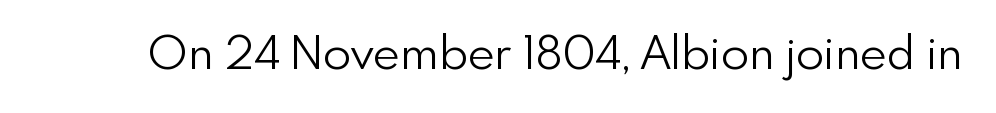
{"serif": "no", "italic": "no", "bold": "no", "weight": "light", "width": "normal", "x_height": "small", "monospaced": "no", "underline": "no", "letter_spacing": "normal", "letter_spacing_em": 0.0, "glyph_px": 46}
